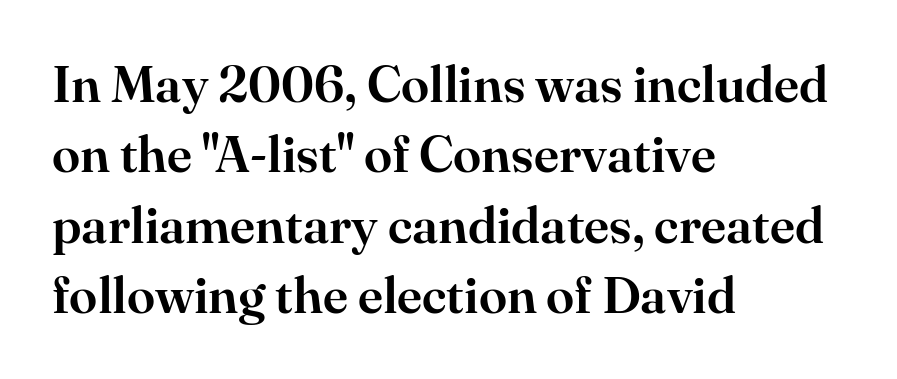
{"serif": "yes", "italic": "no", "width": "normal", "stroke_contrast": "high", "x_height": "small", "monospaced": "no", "underline": "no", "align": "left", "line_spacing": "normal", "line_spacing_ratio": 1.38, "letter_spacing": "normal", "letter_spacing_em": 0.0, "glyph_px": 51}
